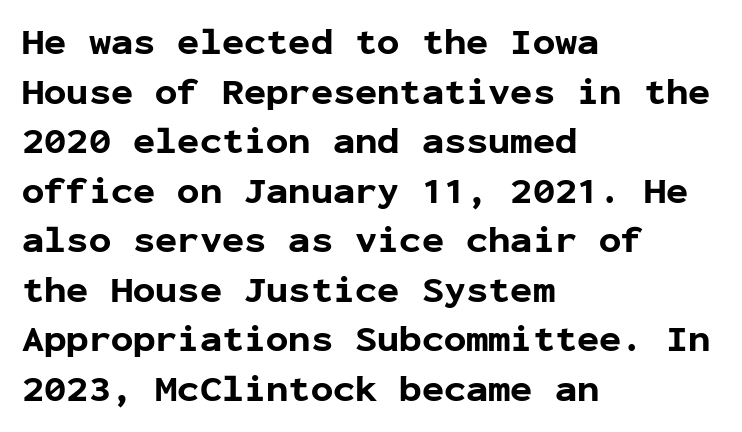
{"serif": "no", "italic": "no", "bold": "yes", "weight": "bold", "width": "normal", "stroke_contrast": "low", "x_height": "medium", "monospaced": "yes", "underline": "no", "align": "left", "line_spacing": "normal", "line_spacing_ratio": 1.34, "letter_spacing": "normal", "letter_spacing_em": 0.0, "glyph_px": 37}
